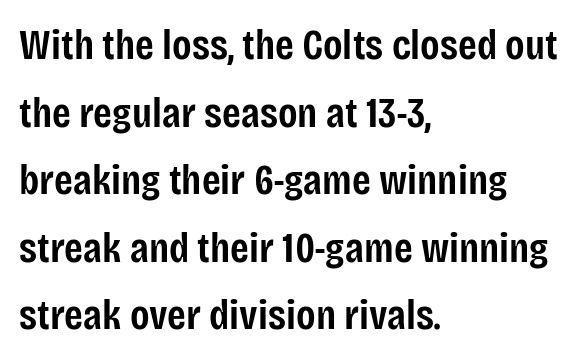
{"serif": "no", "italic": "no", "bold": "semi", "weight": "semibold", "width": "condensed", "stroke_contrast": "low", "x_height": "large", "monospaced": "no", "underline": "no", "align": "left", "line_spacing": "normal", "line_spacing_ratio": 1.57, "letter_spacing": "normal", "letter_spacing_em": 0.0, "glyph_px": 43}
